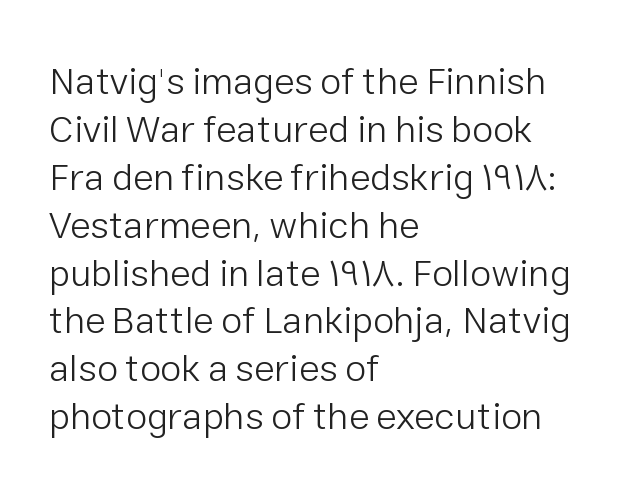
Q: Is the text bold? A: No.
Q: Is the text italic (slanted)? A: No, it is upright.
Q: Is the typeface a serif or a sans-serif typeface? A: Sans-serif.
Q: Is the text underlined? A: No.
Q: How is the paragraph aligned? A: Left-aligned.
Q: Is the spacing between letters normal or unusually wide? A: Normal.
Q: Is the spacing between lines tight, normal or loose? A: Normal.
Q: Width (condensed, normal, or wide)? A: Normal.
Q: Stroke contrast? A: Low.
Q: x-height? A: Medium.
Q: Monospaced? A: No.
